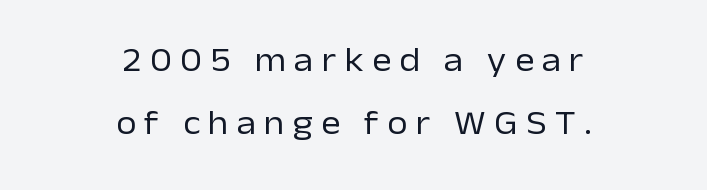
{"serif": "no", "italic": "no", "bold": "no", "weight": "regular", "width": "normal", "stroke_contrast": "low", "x_height": "medium", "monospaced": "no", "underline": "no", "align": "center", "line_spacing": "loose", "line_spacing_ratio": 1.9, "letter_spacing": "wide", "letter_spacing_em": 0.25, "glyph_px": 33}
